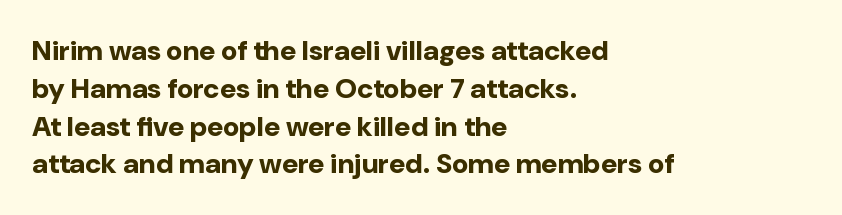
{"serif": "no", "italic": "no", "bold": "yes", "weight": "bold", "width": "normal", "stroke_contrast": "low", "x_height": "medium", "monospaced": "no", "underline": "no", "align": "left", "line_spacing": "normal", "line_spacing_ratio": 1.35, "letter_spacing": "normal", "letter_spacing_em": 0.0, "glyph_px": 28}
